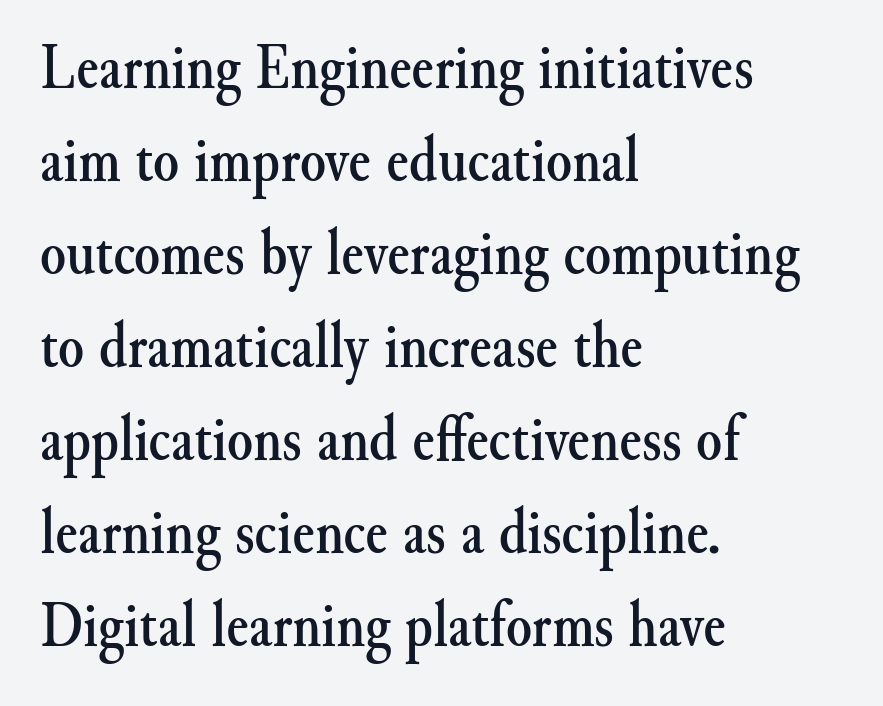
Q: Is the text italic (slanted)? A: No, it is upright.
Q: Is the typeface a serif or a sans-serif typeface? A: Serif.
Q: Is the text underlined? A: No.
Q: How is the paragraph aligned? A: Left-aligned.
Q: Is the spacing between letters normal or unusually wide? A: Normal.
Q: Is the spacing between lines tight, normal or loose? A: Normal.
Q: Width (condensed, normal, or wide)? A: Normal.
Q: Stroke contrast? A: Medium.
Q: x-height? A: Small.
Q: Monospaced? A: No.
